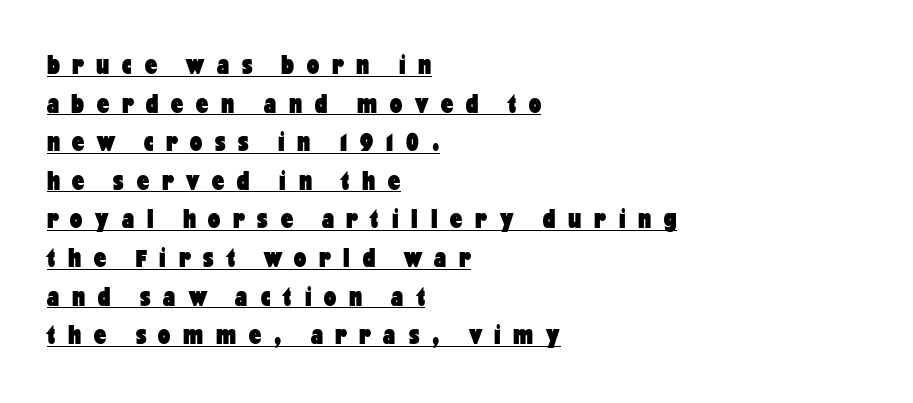
The image shows 27 px bold type, upright; set left-aligned, normal line spacing (1.43x), unusually wide letter spacing (+0.48 em), underlined.
